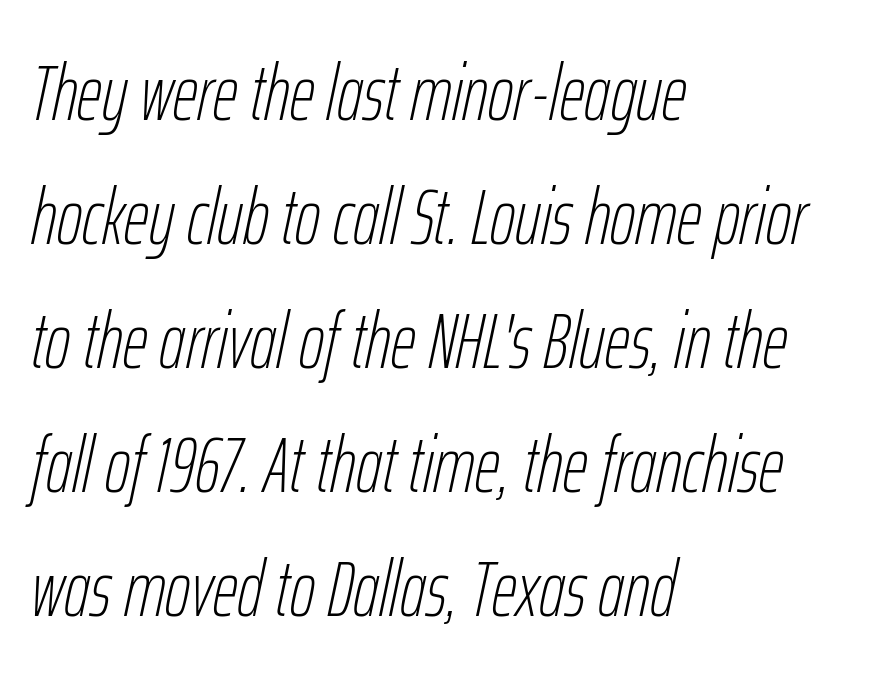
Anything drawn beneath the words? Only blank space. The text block is weighted toward the left margin, trailing off unevenly rightward. The letters advance in unequal steps, a hallmark of proportional type. In terms of posture, this sample is oblique. These lines sit exactly where default settings would place them. No heavy texture on the line: the type isn't bold.
